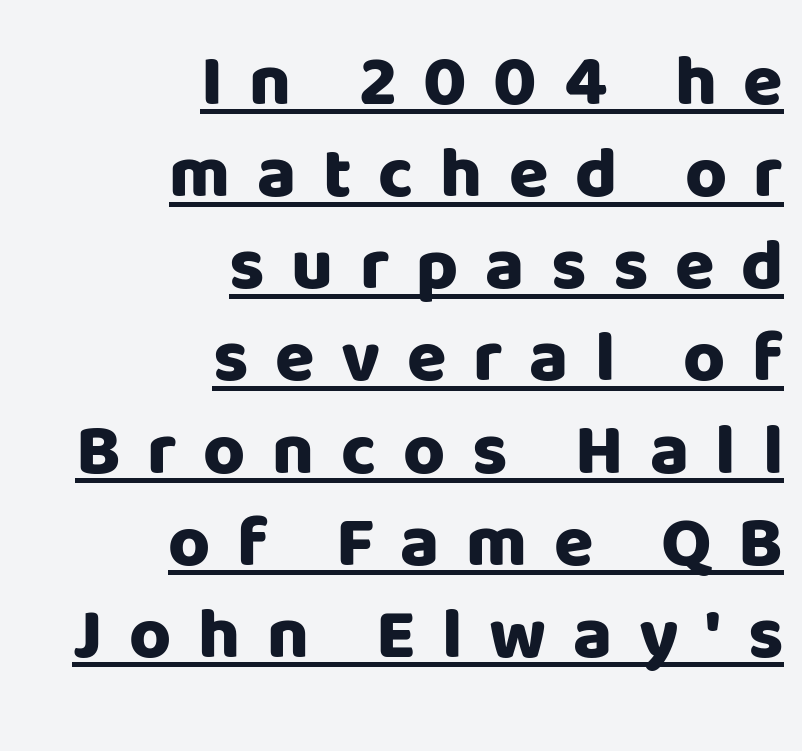
A flush-right, rag-left setting is used for this passage. Between one letter and the next there's a generous, obvious gap. Is this a fixed-width face? No — the glyphs have proportional, varying widths. You can tell it's not italic because the verticals are truly vertical. Unlike a traditional serif, this face leaves its strokes unadorned.
